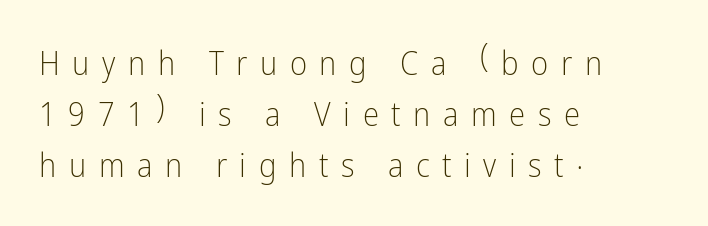
The image shows 33 px light, condensed sans-serif type, upright; set left-aligned, normal line spacing (1.54x), unusually wide letter spacing (+0.38 em), not underlined; low stroke contrast and a medium x-height.
